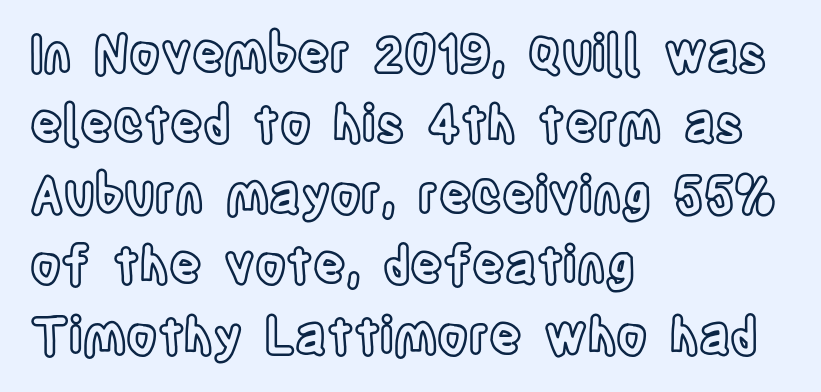
The rendering uses a moderate line-height, typical for paragraphs. The type is set solid horizontally, with unmodified tracking. Posture: straight, roman, zero tilt. Visually the block forms a straight wall on the left and a jagged coastline on the right.
